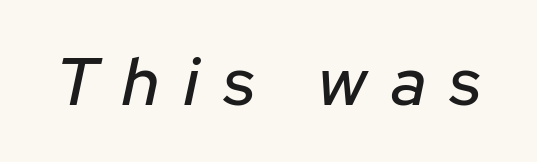
{"italic": "yes", "lean": "right", "slant_degrees": 12, "width": "normal", "stroke_contrast": "low", "x_height": "medium", "monospaced": "no", "underline": "no", "letter_spacing": "wide", "letter_spacing_em": 0.37, "glyph_px": 67}
